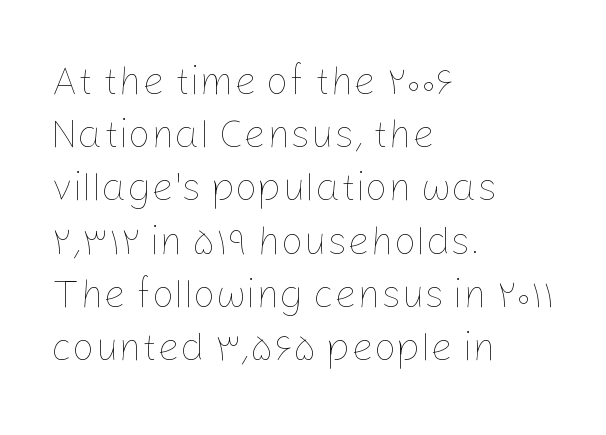
Think of a printed novel: that variable character pitch is what you see here. A bare baseline throughout the passage. You can tell it's not italic because the verticals are truly vertical. The rendering uses a moderate line-height, typical for paragraphs. Caption: multi-line text, flush left, ragged right. Is this a heavy cut? Hardly; it is regular or lighter.
